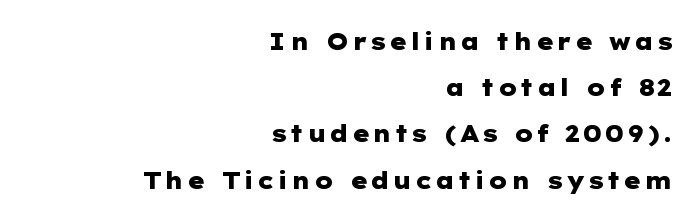
{"italic": "no", "bold": "yes", "underline": "no", "align": "right", "line_spacing": "loose", "line_spacing_ratio": 2.01, "glyph_px": 23}
